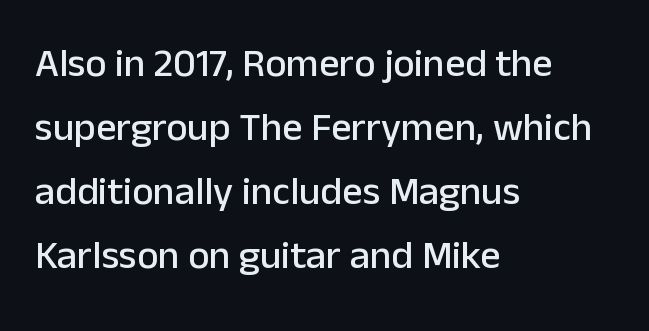
The typeface chosen for these lines omits serifs. Honestly, the row spacing looks completely unremarkable. Tracking here is standard; glyphs follow each other at the usual distance. The area under the type is left untouched.
